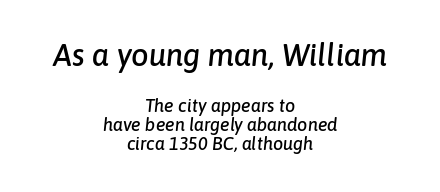
Q: Is the text italic (slanted)? A: Yes, it leans right by about 6 degrees.
Q: Is the text underlined? A: No.
Q: How is the paragraph aligned? A: Centered.
Q: Is the spacing between letters normal or unusually wide? A: Normal.
Q: Is the spacing between lines tight, normal or loose? A: Tight.
Q: Which block of text is set in a larger size, the first (top) or the second (bottom)? A: The first (top) one.
Q: Width (condensed, normal, or wide)? A: Normal.
Q: Stroke contrast? A: Low.
Q: x-height? A: Medium.
Q: Monospaced? A: No.
